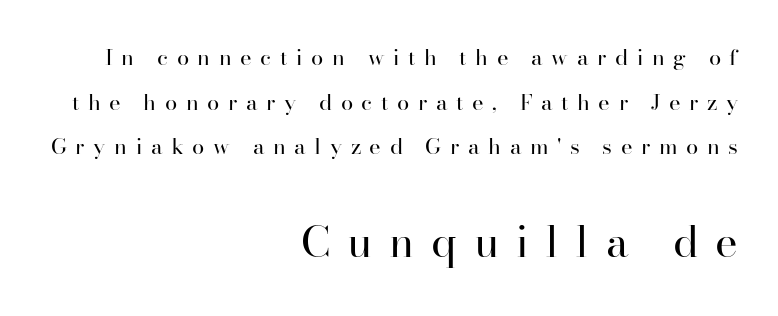
The image shows 43 px regular-weight serif type, upright; set right-aligned, loose line spacing (2.03x), unusually wide letter spacing (+0.39 em), not underlined; the second (bottom) block is 1.95x larger; high stroke contrast and a small x-height.
